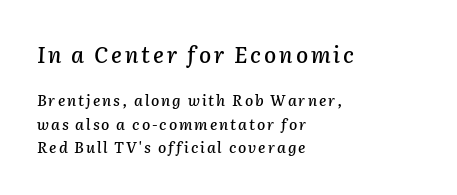
{"italic": "yes", "lean": "right", "slant_degrees": 2, "underline": "no", "align": "left", "line_spacing": "normal", "line_spacing_ratio": 1.54, "larger_block": "first", "size_ratio": 1.47, "glyph_px": 22}
